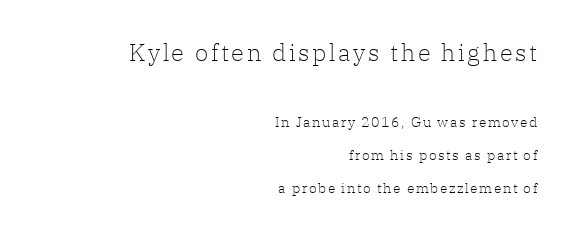
The image shows 24 px text type, upright; set right-aligned, loose line spacing (2.37x), not underlined; the first (top) block is 1.71x larger.
